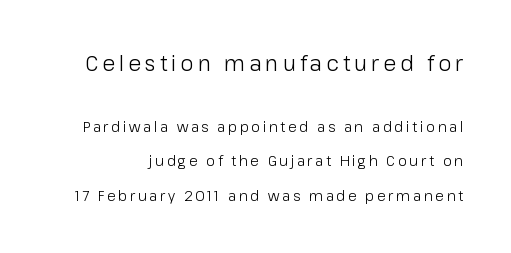
When letters stand straight like this, we call the style roman or upright. The strip under each line holds only bare page. No extra ink here — the face is not bold. A typesetter would call this leading open, well beyond the default. These two chunks differ in scale, with the top chunk taking the larger measure.
